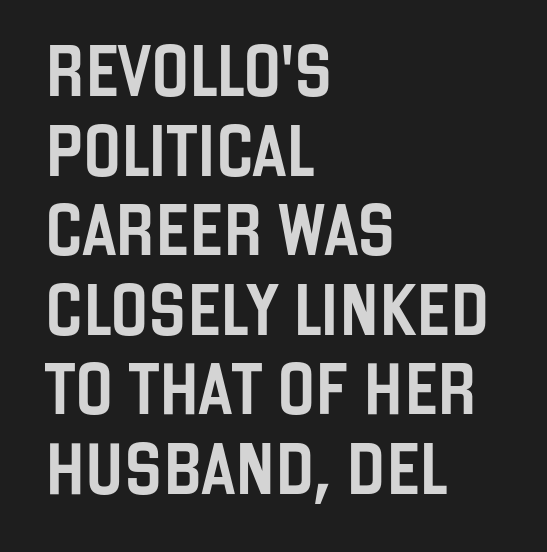
To sum up the face: it is a sans, with no serifs. The gap between lines stays unmarked. The line texture is even and compact thanks to regular tracking. Posture: upright roman. Line spacing here is normal. Varying glyph widths throughout — classic text-font behaviour.
